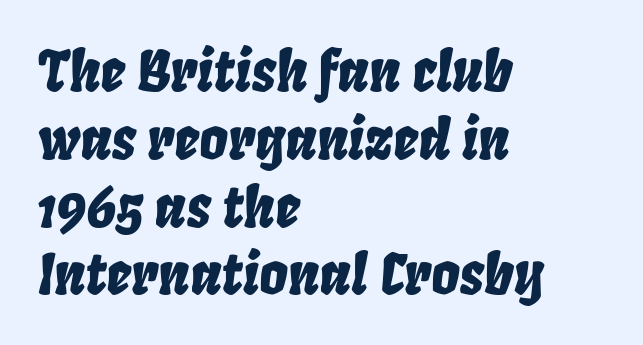
The image shows 56 px condensed type, italic (leaning right); set left-aligned, line spacing 1.21x, normal letter spacing, not underlined; low stroke contrast and a large x-height.
